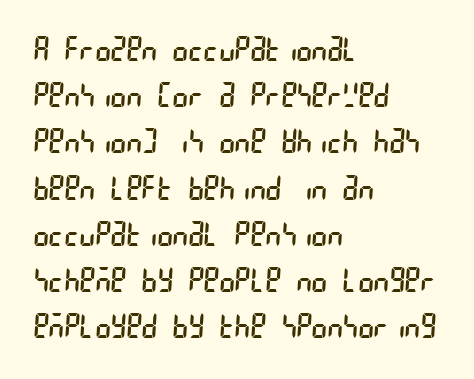
Letters rest on an invisible, unmarked baseline. The rows are spaced the way most documents space them. The lines are quadded left. A typesetter would call this zero additional tracking.
